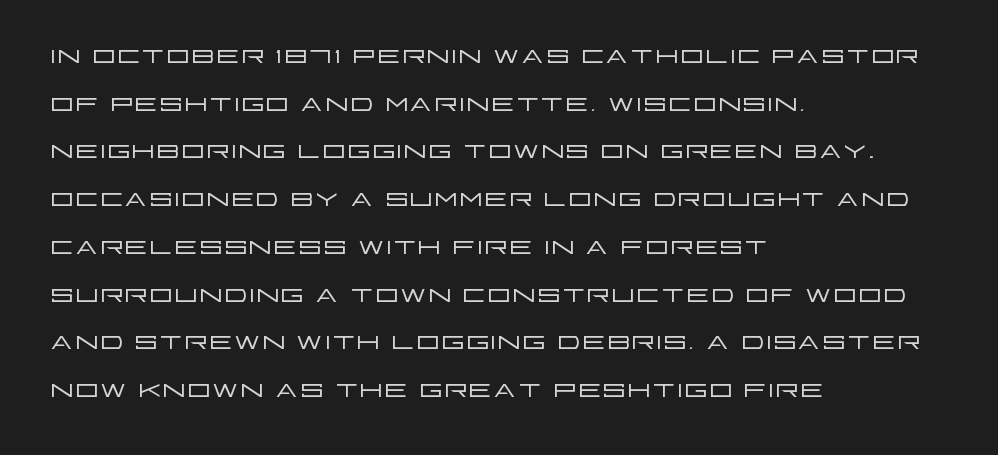
The ragged edge is on the right, which tells us the setting is flush left. You could not count columns in this text — the font is proportionally spaced. Serifs: no, the terminals of the letterforms are clean. The type sits square on the baseline with zero lean.
